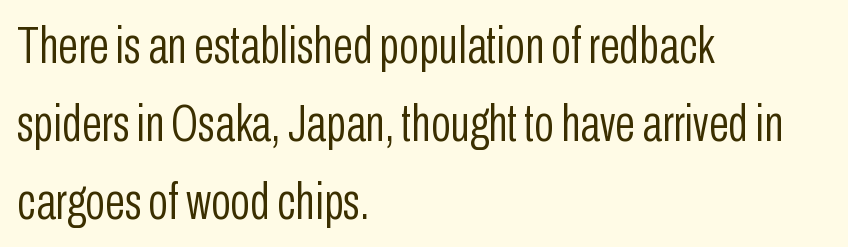
The image shows 52 px light, condensed sans-serif type, upright; set left-aligned, normal line spacing (1.5x), normal letter spacing, not underlined; low stroke contrast and a medium x-height.
